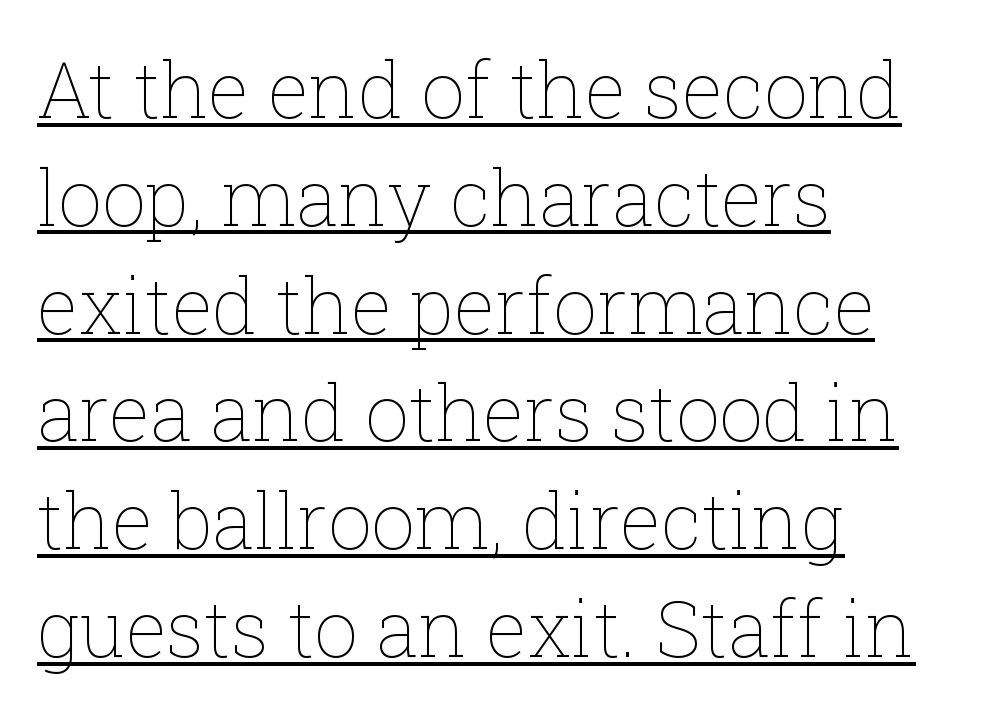
In designer terms, the underline attribute is active on this setting. Does the lettering tilt? It doesn't — this is upright. Is the type heavy? It reads as light-to-regular instead. Each letter keeps its own natural width here, so spacing adapts to shape. Students, observe: this is what conventionally led text looks like.
